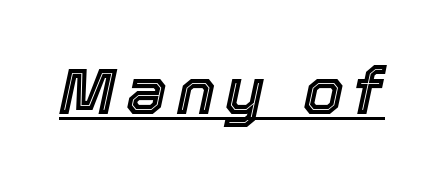
{"italic": "yes", "lean": "right", "slant_degrees": 12, "width": "normal", "x_height": "medium", "monospaced": "no", "underline": "yes", "glyph_px": 65}
